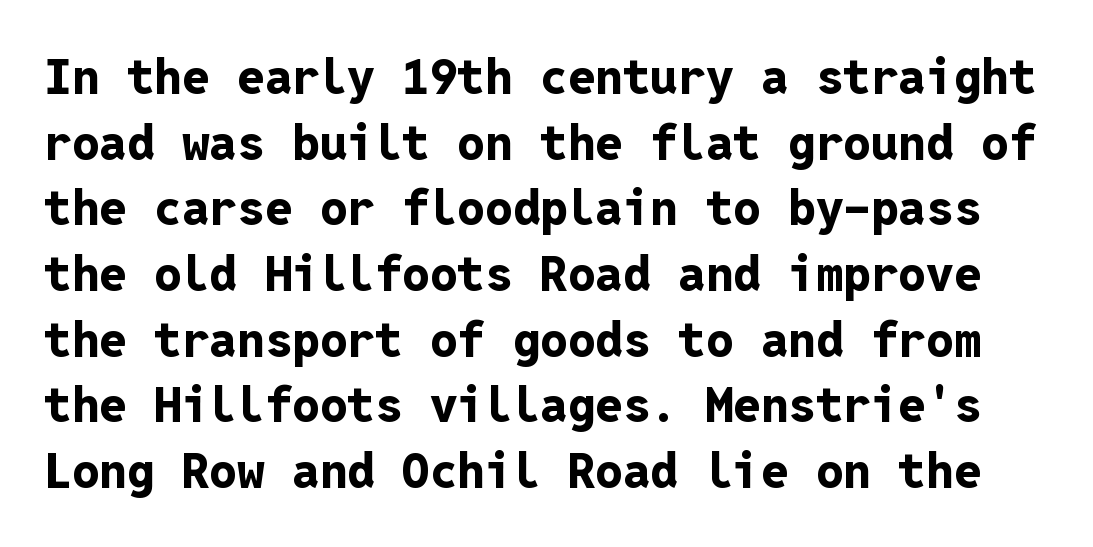
{"serif": "no", "italic": "no", "bold": "yes", "weight": "bold", "width": "normal", "stroke_contrast": "low", "x_height": "medium", "monospaced": "yes", "underline": "no", "line_spacing": "normal", "line_spacing_ratio": 1.34, "letter_spacing": "normal", "letter_spacing_em": 0.0, "glyph_px": 49}
